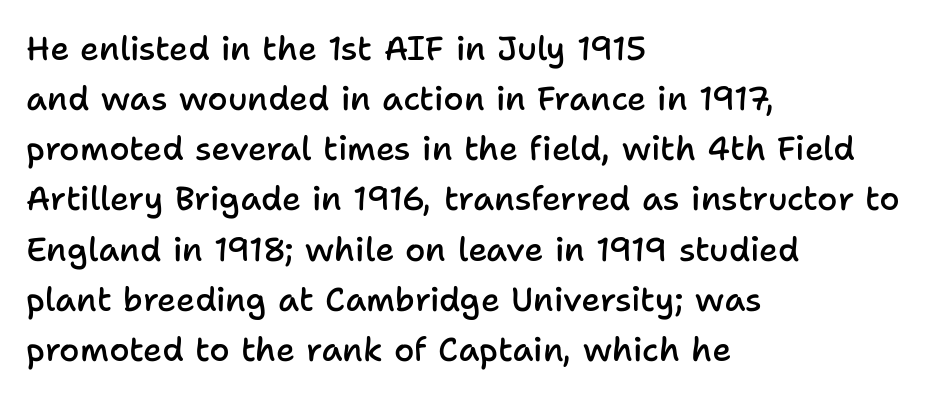
The image shows 33 px semibold sans-serif type, upright; set left-aligned, normal line spacing (1.52x), normal letter spacing, not underlined; low stroke contrast and a medium x-height.
